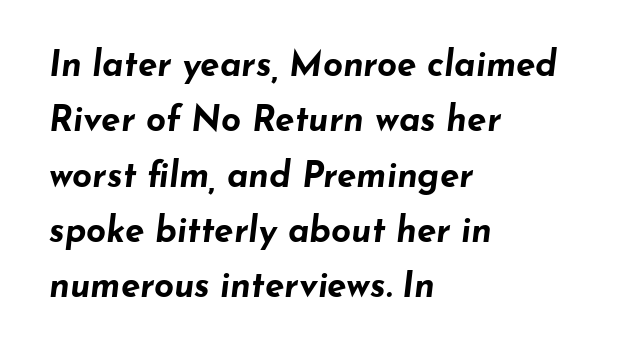
The image shows 35 px bold, wide type, italic (leaning right); set left-aligned, normal line spacing (1.58x), normal letter spacing, not underlined; low stroke contrast and a small x-height.
